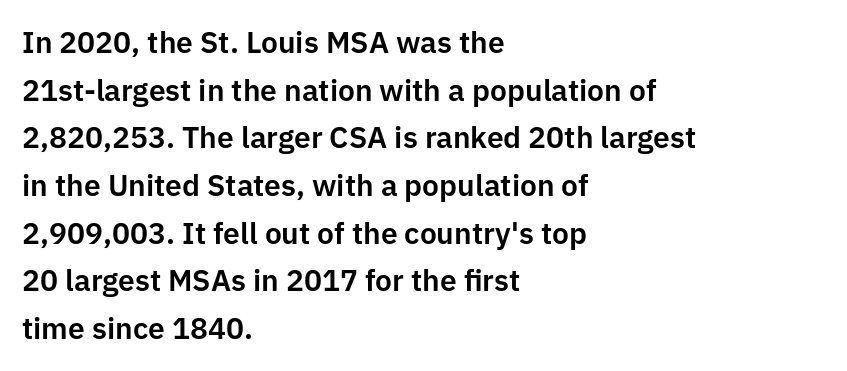
Q: Is the text italic (slanted)? A: No, it is upright.
Q: Is the typeface a serif or a sans-serif typeface? A: Sans-serif.
Q: Is the text underlined? A: No.
Q: How is the paragraph aligned? A: Left-aligned.
Q: Is the spacing between letters normal or unusually wide? A: Normal.
Q: Is the spacing between lines tight, normal or loose? A: Normal.
Q: Width (condensed, normal, or wide)? A: Normal.
Q: Stroke contrast? A: Low.
Q: x-height? A: Medium.
Q: Monospaced? A: No.
